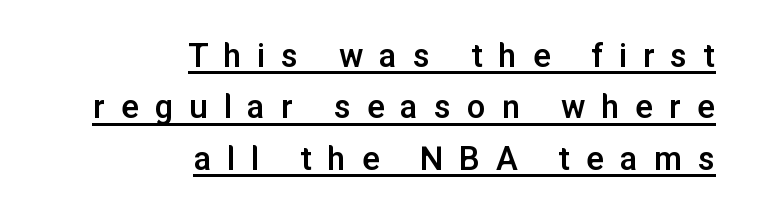
The compositor pushed each line to the right boundary. Type style note: lacks serifs. How would I describe the line gaps? Plain and ordinary. Check the space under the baseline: a stroke is drawn there. Style check: upright. The letters advance in unequal steps, a hallmark of proportional type.
